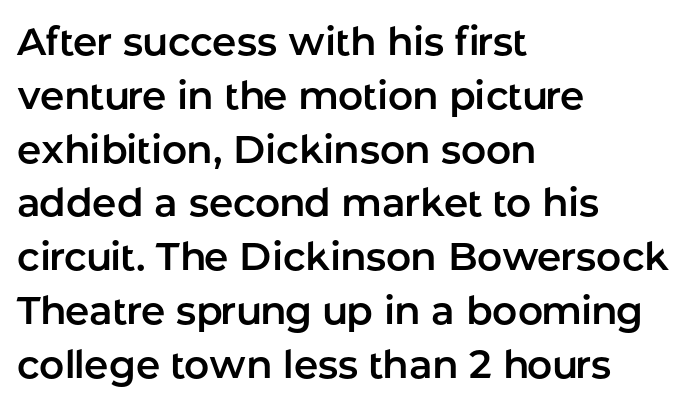
Q: Is the text italic (slanted)? A: No, it is upright.
Q: Is the typeface a serif or a sans-serif typeface? A: Sans-serif.
Q: Is the text underlined? A: No.
Q: How is the paragraph aligned? A: Left-aligned.
Q: Is the spacing between letters normal or unusually wide? A: Normal.
Q: Is the spacing between lines tight, normal or loose? A: Normal.
Q: Width (condensed, normal, or wide)? A: Normal.
Q: Stroke contrast? A: Low.
Q: x-height? A: Medium.
Q: Monospaced? A: No.
